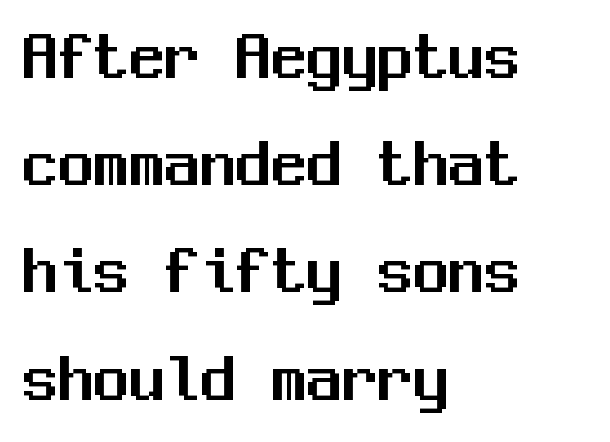
Vertical strokes here are truly vertical. Is the letter spacing exaggerated? No — it looks like the ordinary default. Interline gaps are of average width in this sample. The compositor pushed each line to the left boundary. A sans-serif font was chosen for this passage.
